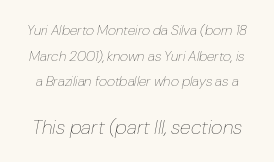
Q: Is the text bold? A: No.
Q: Is the text italic (slanted)? A: Yes, it leans right by about 10 degrees.
Q: Is the text underlined? A: No.
Q: Is the spacing between letters normal or unusually wide? A: Normal.
Q: Which block of text is set in a larger size, the first (top) or the second (bottom)? A: The second (bottom) one.
